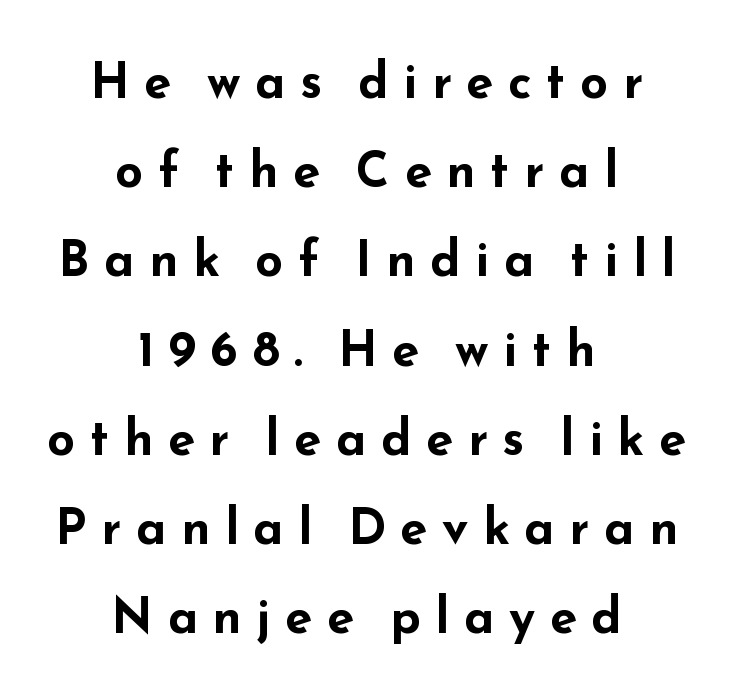
Rendered with straight, roman letterforms. Heft: maximum for text — a bold. How are the letters spaced? Widely, with obvious added tracking. Only glyphs here, with clear space below each row.
